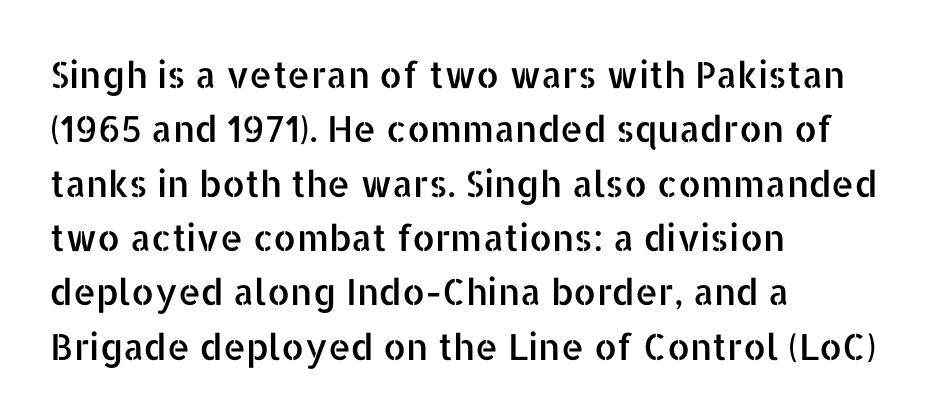
Q: Is the text italic (slanted)? A: No, it is upright.
Q: Is the typeface a serif or a sans-serif typeface? A: Sans-serif.
Q: Is the text underlined? A: No.
Q: How is the paragraph aligned? A: Left-aligned.
Q: Is the spacing between letters normal or unusually wide? A: Normal.
Q: Is the spacing between lines tight, normal or loose? A: Normal.
Q: Width (condensed, normal, or wide)? A: Normal.
Q: Stroke contrast? A: Low.
Q: x-height? A: Medium.
Q: Monospaced? A: No.
